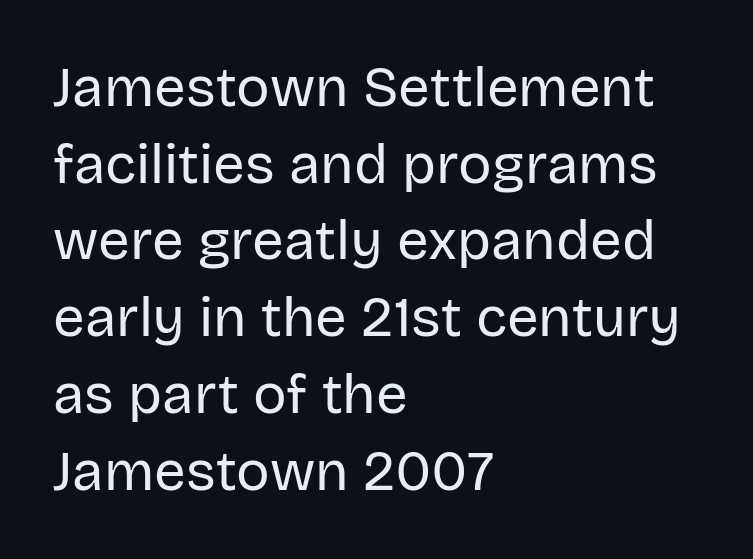
The image shows 56 px regular-weight sans-serif type, upright; set left-aligned, normal line spacing (1.37x), normal letter spacing, not underlined; low stroke contrast and a large x-height.
